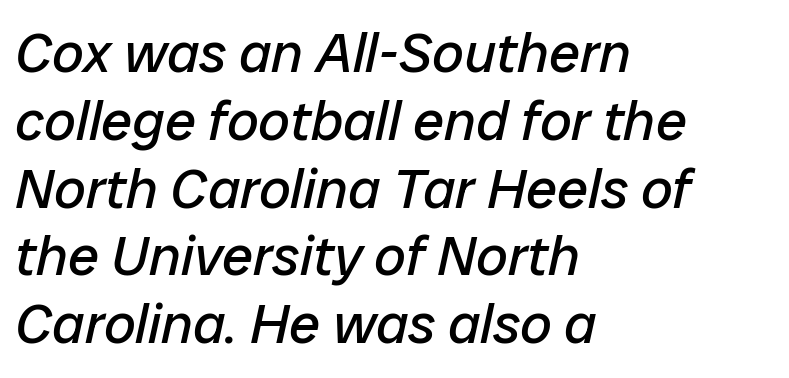
{"italic": "yes", "lean": "right", "slant_degrees": 12, "bold": "no", "weight": "regular", "width": "normal", "stroke_contrast": "low", "x_height": "medium", "monospaced": "no", "underline": "no", "align": "left", "line_spacing_ratio": 1.21, "letter_spacing": "normal", "letter_spacing_em": 0.0, "glyph_px": 56}
